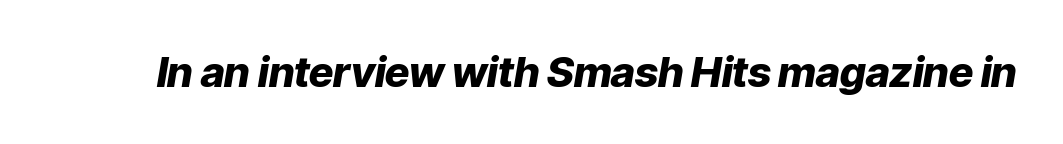
The image shows 42 px heavy type, italic (leaning right); set normal letter spacing, not underlined; low stroke contrast and a medium x-height.
